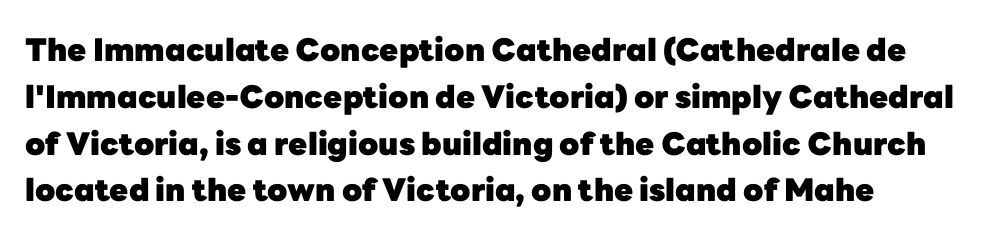
{"serif": "no", "italic": "no", "bold": "yes", "weight": "heavy", "width": "normal", "stroke_contrast": "low", "x_height": "medium", "monospaced": "no", "underline": "no", "align": "left", "line_spacing": "normal", "line_spacing_ratio": 1.51, "letter_spacing": "normal", "letter_spacing_em": 0.0, "glyph_px": 31}
